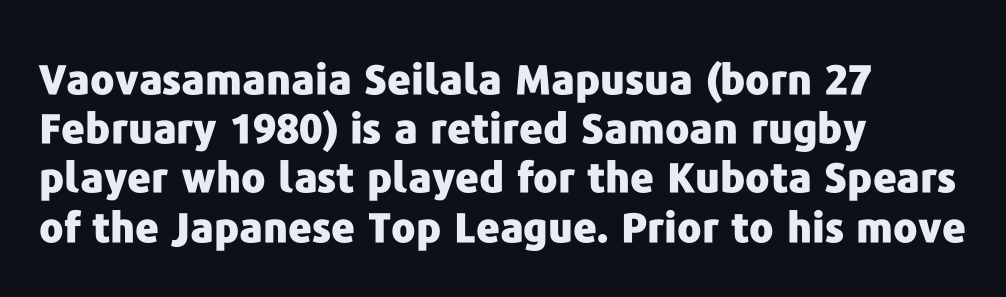
Check where the strokes stop: nothing finishes them off — pure sans. Proportional: the letters do not fall into vertical columns. Does the lettering tilt? It doesn't — this is upright. Tracking value appears to be zero — textbook default spacing. A bare baseline throughout the passage. The passage shown is emphatically bold.
